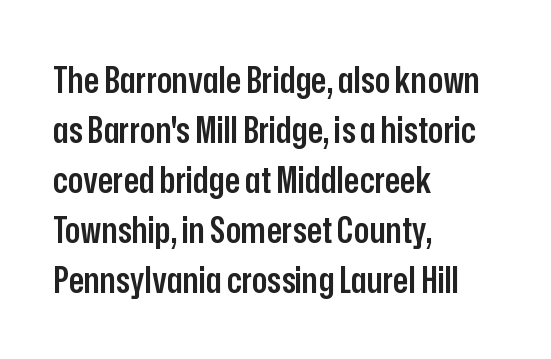
Proportional: the letters do not fall into vertical columns. The specimen reads as upright at a glance. The words here are not underlined. Look at the stroke-to-counter ratio: somewhat heavy, a semibold.
